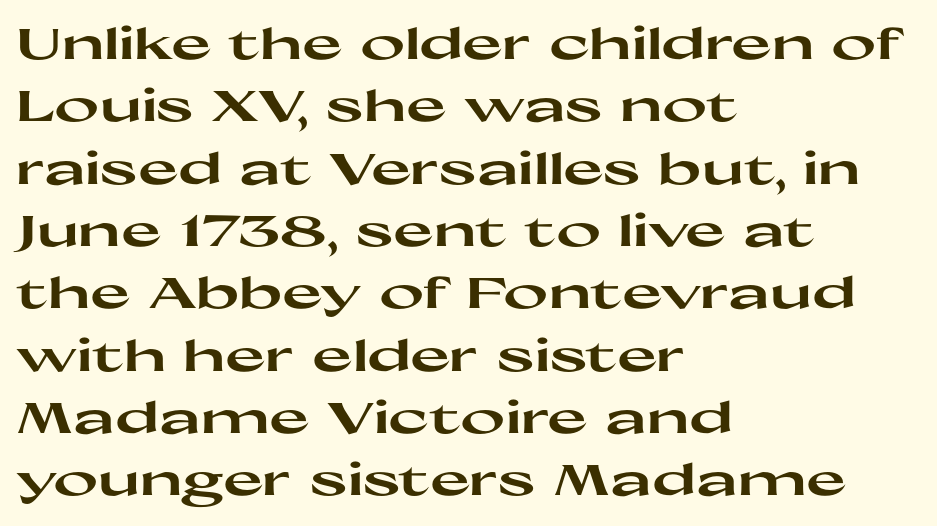
The image shows 43 px heavy, wide sans-serif type, upright; set left-aligned, normal line spacing (1.45x), normal letter spacing, not underlined; high stroke contrast and a medium x-height.
